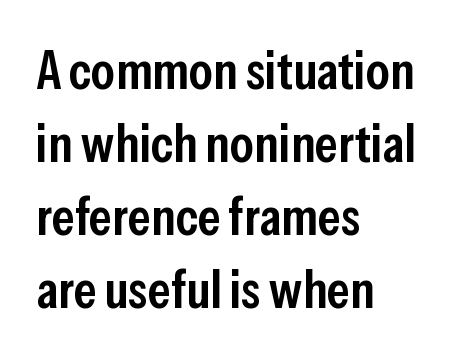
{"serif": "no", "italic": "no", "bold": "semi", "weight": "semibold", "width": "condensed", "stroke_contrast": "low", "x_height": "medium", "monospaced": "no", "underline": "no", "align": "left", "line_spacing": "normal", "line_spacing_ratio": 1.35, "letter_spacing": "normal", "letter_spacing_em": 0.0, "glyph_px": 54}
